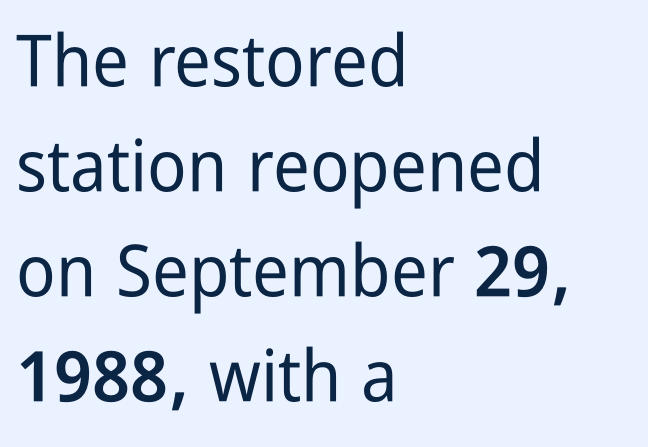
Looks like regular typesetting: each glyph gets only the width it needs. The paragraph shown leans on its left margin. These lines were composed using upright roman letters. The space beneath each line is pristine and unruled. This rendering employs a face without finishing strokes, i.e., a sans-serif.
